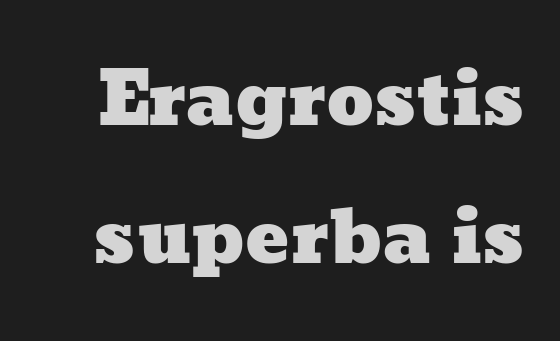
{"width": "wide", "stroke_contrast": "low", "x_height": "medium", "monospaced": "no", "underline": "no", "line_spacing_ratio": 1.89, "letter_spacing": "normal", "letter_spacing_em": 0.0, "glyph_px": 73}
